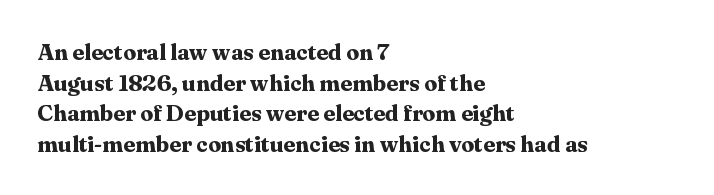
Q: Is the text bold? A: Yes.
Q: Is the text italic (slanted)? A: No, it is upright.
Q: Is the text underlined? A: No.
Q: How is the paragraph aligned? A: Left-aligned.
Q: Is the spacing between letters normal or unusually wide? A: Normal.
Q: Is the spacing between lines tight, normal or loose? A: Normal.
